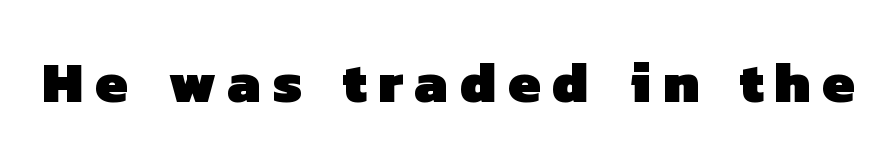
The image shows 58 px heavy sans-serif type; set unusually wide letter spacing (+0.2 em), not underlined; low stroke contrast and a medium x-height.
